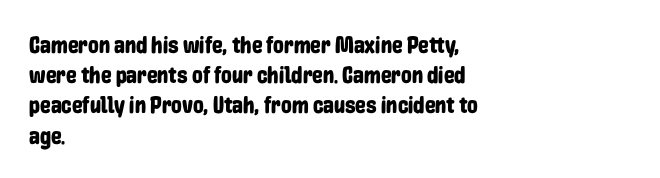
{"italic": "no", "underline": "no", "align": "left", "line_spacing": "normal", "line_spacing_ratio": 1.26, "letter_spacing": "normal", "letter_spacing_em": 0.0, "glyph_px": 24}
